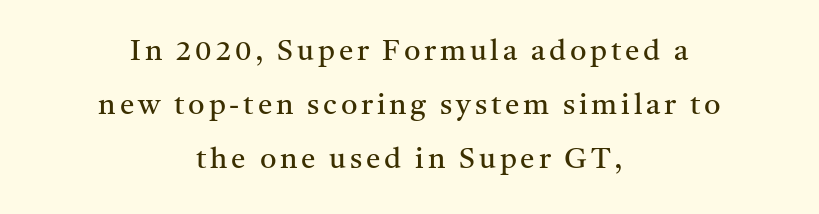
The image shows 29 px regular-weight serif type, upright; set centered, line spacing 1.86x, not underlined; medium stroke contrast and a medium x-height.
